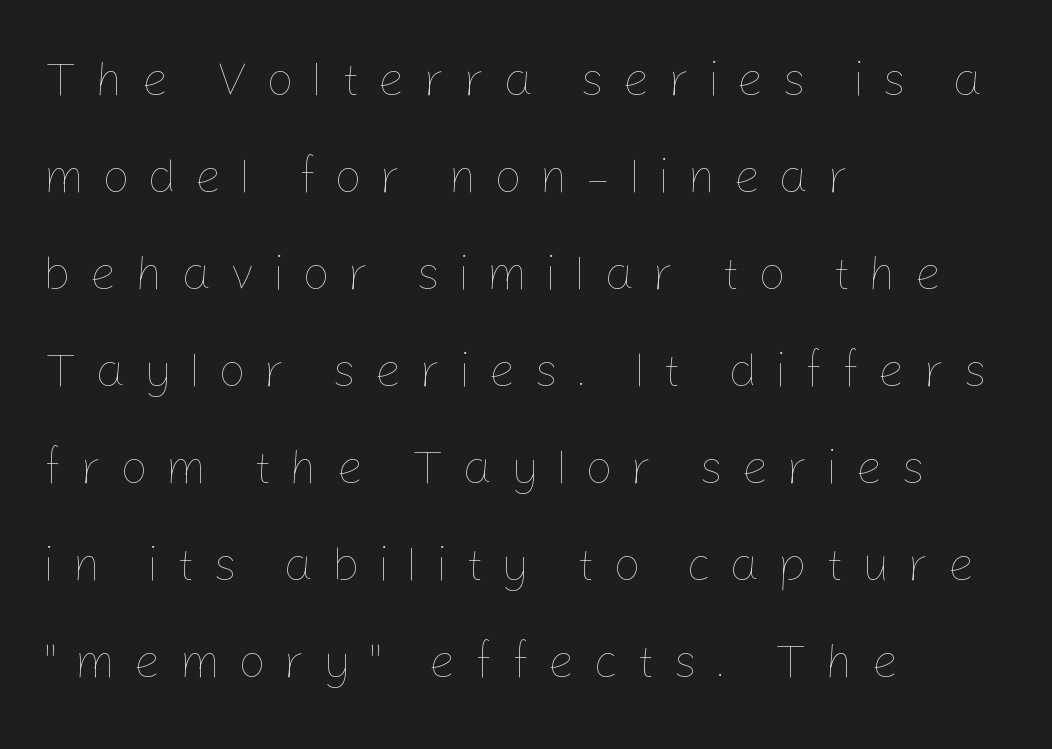
{"italic": "no", "bold": "no", "weight": "thin", "width": "normal", "stroke_contrast": "low", "x_height": "medium", "monospaced": "no", "underline": "no", "align": "left", "line_spacing": "loose", "line_spacing_ratio": 2.02, "letter_spacing": "wide", "letter_spacing_em": 0.37, "glyph_px": 48}
